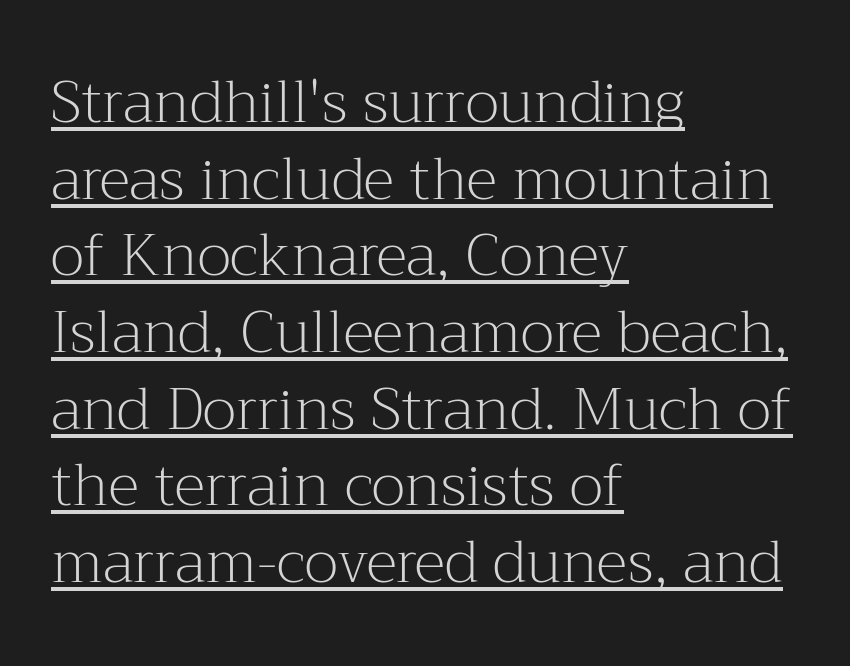
{"serif": "yes", "italic": "no", "bold": "no", "weight": "light", "width": "normal", "stroke_contrast": "medium", "x_height": "medium", "monospaced": "no", "underline": "yes", "align": "left", "line_spacing": "normal", "line_spacing_ratio": 1.3, "letter_spacing": "normal", "letter_spacing_em": 0.0, "glyph_px": 59}
